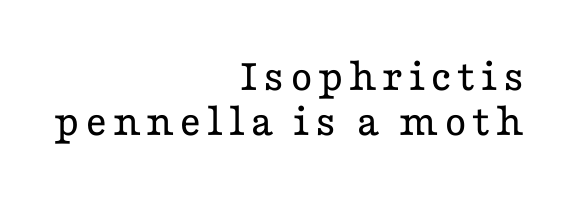
Q: Is the text bold? A: No.
Q: Is the text italic (slanted)? A: No, it is upright.
Q: Is the typeface a serif or a sans-serif typeface? A: Serif.
Q: Is the text underlined? A: No.
Q: How is the paragraph aligned? A: Right-aligned.
Q: Is the spacing between lines tight, normal or loose? A: Tight.
Q: Width (condensed, normal, or wide)? A: Wide.
Q: Stroke contrast? A: Low.
Q: x-height? A: Medium.
Q: Monospaced? A: No.
